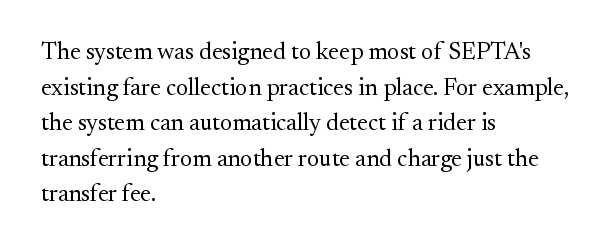
The image shows 24 px text type, upright; set left-aligned, normal line spacing (1.48x), normal letter spacing, not underlined.
